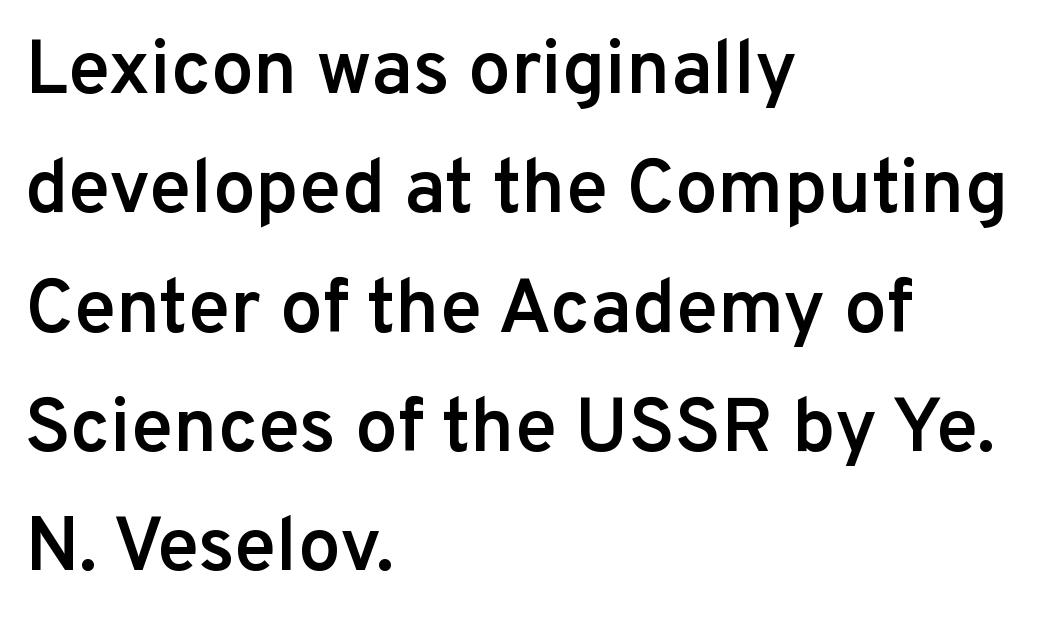
{"serif": "no", "italic": "no", "bold": "semi", "weight": "semibold", "width": "normal", "stroke_contrast": "low", "x_height": "medium", "monospaced": "no", "underline": "no", "align": "left", "line_spacing": "normal", "line_spacing_ratio": 1.57, "letter_spacing": "normal", "letter_spacing_em": 0.0, "glyph_px": 76}
